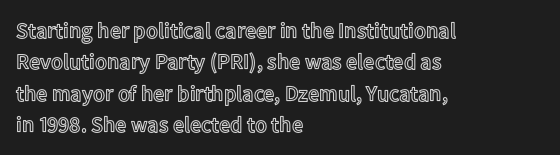
Q: Is the text italic (slanted)? A: No, it is upright.
Q: Is the text underlined? A: No.
Q: How is the paragraph aligned? A: Left-aligned.
Q: Is the spacing between letters normal or unusually wide? A: Normal.
Q: Is the spacing between lines tight, normal or loose? A: Normal.
